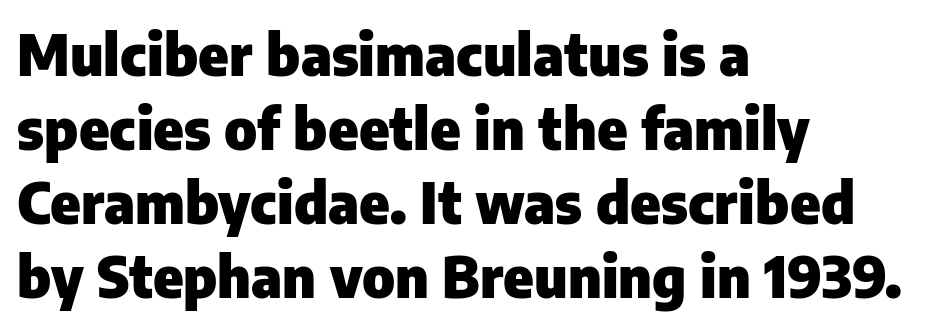
Typesetter's note: full bold, strokes at maximum text heaviness. Descender tails drop into unmarked territory. Posture: vertical. Each letter keeps its own natural width here, so spacing adapts to shape. The designer left line spacing at the default.
